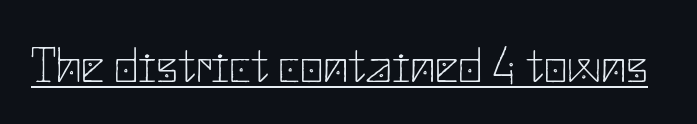
Q: Is the text bold? A: No.
Q: Is the text italic (slanted)? A: No, it is upright.
Q: Is the typeface a serif or a sans-serif typeface? A: Sans-serif.
Q: Is the text underlined? A: Yes.
Q: Is the spacing between letters normal or unusually wide? A: Normal.
Q: Width (condensed, normal, or wide)? A: Normal.
Q: Stroke contrast? A: Low.
Q: x-height? A: Small.
